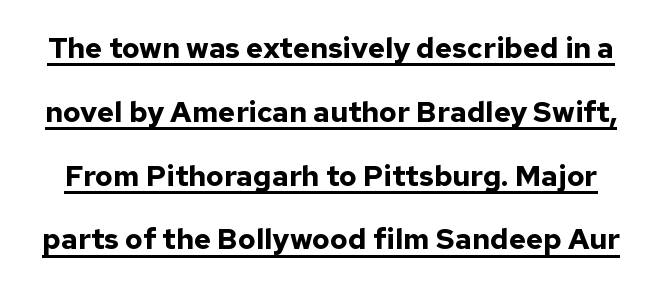
{"serif": "no", "italic": "no", "bold": "yes", "weight": "bold", "width": "normal", "stroke_contrast": "low", "x_height": "medium", "monospaced": "no", "underline": "yes", "line_spacing": "loose", "line_spacing_ratio": 2.2, "letter_spacing": "normal", "letter_spacing_em": 0.0, "glyph_px": 29}
